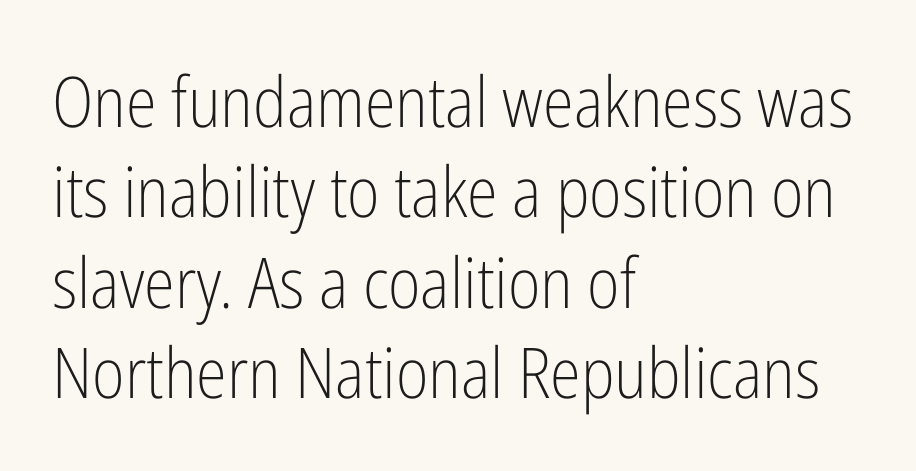
The image shows 70 px light, condensed sans-serif type, upright; set left-aligned, normal line spacing (1.29x), normal letter spacing, not underlined; low stroke contrast and a medium x-height.
